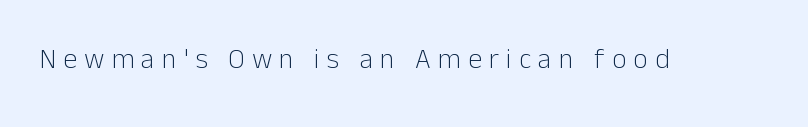
Observe the wide spacing: letters keep a clear distance from each other. Nothing heavy about these letters — not bold at all. Bare-footed words on every line. Every character sits straight up, as roman type does.
